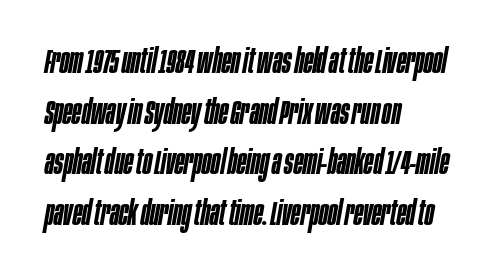
{"italic": "yes", "lean": "right", "slant_degrees": 10, "bold": "semi", "weight": "semibold", "width": "condensed", "stroke_contrast": "low", "x_height": "large", "monospaced": "no", "underline": "no", "align": "left", "line_spacing": "normal", "line_spacing_ratio": 1.49, "letter_spacing": "normal", "letter_spacing_em": 0.0, "glyph_px": 34}
